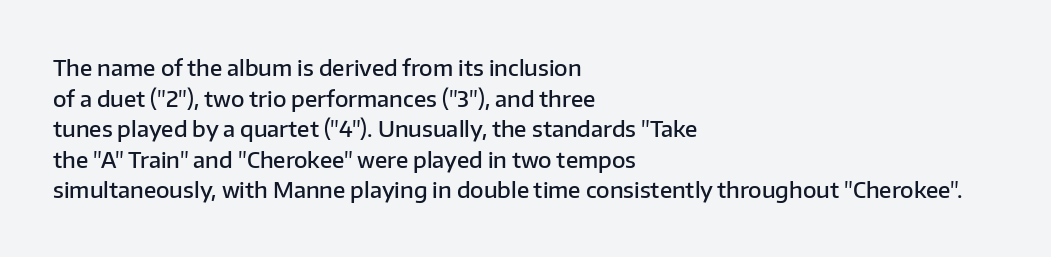
Q: Is the text bold? A: Semi-bold.
Q: Is the text italic (slanted)? A: No, it is upright.
Q: Is the text underlined? A: No.
Q: How is the paragraph aligned? A: Left-aligned.
Q: Is the spacing between letters normal or unusually wide? A: Normal.
Q: Is the spacing between lines tight, normal or loose? A: Normal.
